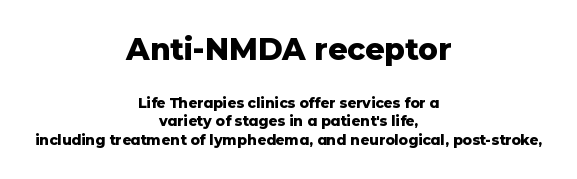
The passage shown is typed in a proportional face where columns would drift. Nope, no serifs anywhere on these letters. Reading top to bottom, the characters get smaller at the block break. Anything drawn beneath the words? Only blank space. What weight is shown? A full bold with thick strokes. Honestly, the row spacing looks completely unremarkable.
